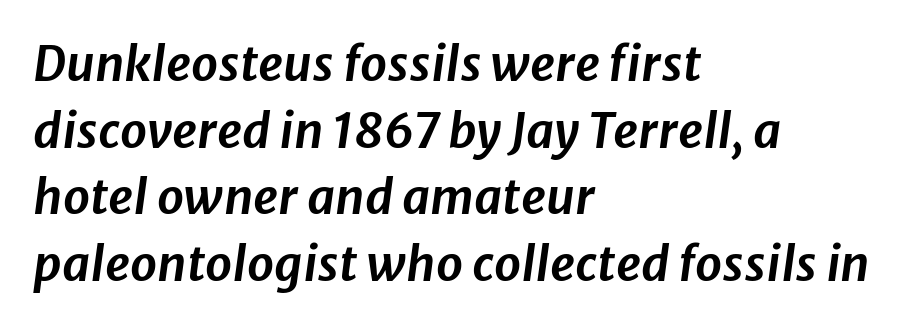
Q: Is the text italic (slanted)? A: Yes, it leans right by about 8 degrees.
Q: Is the text underlined? A: No.
Q: How is the paragraph aligned? A: Left-aligned.
Q: Is the spacing between letters normal or unusually wide? A: Normal.
Q: Is the spacing between lines tight, normal or loose? A: Normal.
Q: Width (condensed, normal, or wide)? A: Normal.
Q: Stroke contrast? A: Low.
Q: x-height? A: Medium.
Q: Monospaced? A: No.
